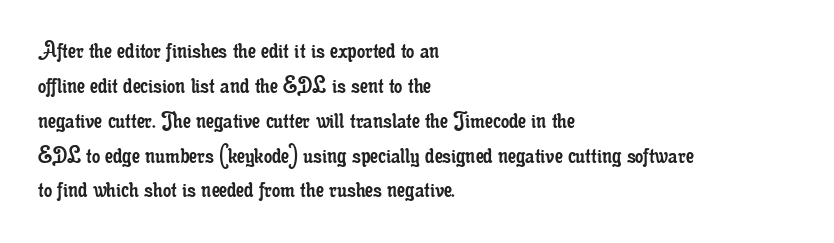
{"italic": "no", "bold": "no", "underline": "no", "align": "left", "line_spacing": "normal", "line_spacing_ratio": 1.34, "letter_spacing": "normal", "letter_spacing_em": 0.0, "glyph_px": 26}
